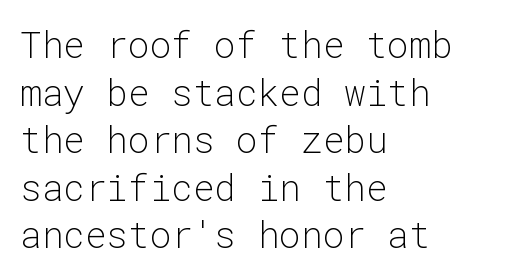
Q: Is the text bold? A: No.
Q: Is the text italic (slanted)? A: No, it is upright.
Q: Is the typeface a serif or a sans-serif typeface? A: Sans-serif.
Q: Is the text underlined? A: No.
Q: How is the paragraph aligned? A: Left-aligned.
Q: Is the spacing between letters normal or unusually wide? A: Normal.
Q: Is the spacing between lines tight, normal or loose? A: Normal.
Q: Width (condensed, normal, or wide)? A: Normal.
Q: Stroke contrast? A: Low.
Q: x-height? A: Medium.
Q: Monospaced? A: Yes.
